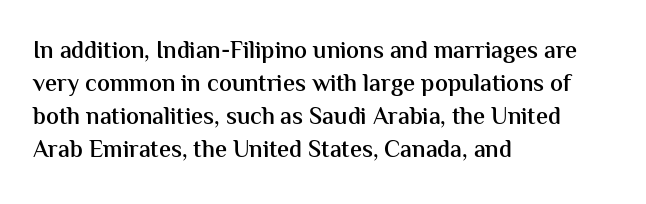
{"italic": "no", "bold": "semi", "underline": "no", "align": "left", "line_spacing": "normal", "line_spacing_ratio": 1.37, "letter_spacing": "normal", "letter_spacing_em": 0.0, "glyph_px": 24}
